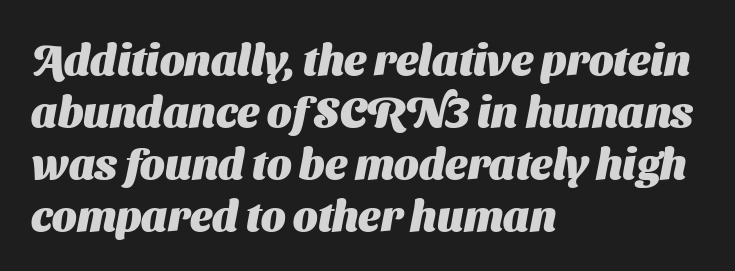
Q: Is the text bold? A: Yes.
Q: Is the typeface a serif or a sans-serif typeface? A: Sans-serif.
Q: Is the text underlined? A: No.
Q: How is the paragraph aligned? A: Left-aligned.
Q: Is the spacing between letters normal or unusually wide? A: Normal.
Q: Width (condensed, normal, or wide)? A: Normal.
Q: Stroke contrast? A: Medium.
Q: x-height? A: Medium.
Q: Monospaced? A: No.
